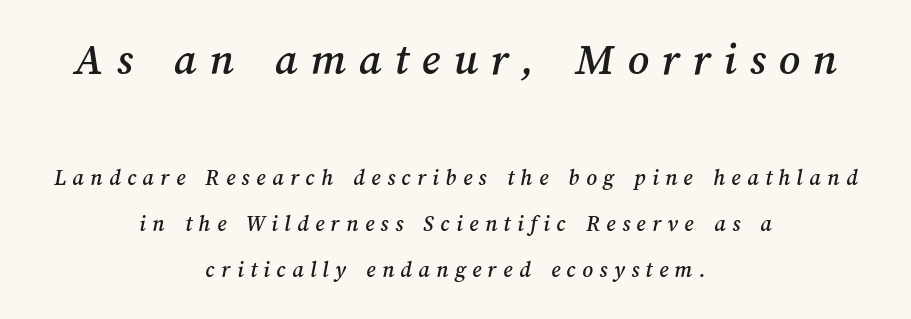
The baseline area is clear. Reading down the block, each line starts at a different indent, mirrored at its end. Note the varied advance widths — an 'i' is clearly narrower than an 'm'. The face used here is rendered with a markedly widened letterfit. Successive baselines arrive slowly, with a big drop between each.
